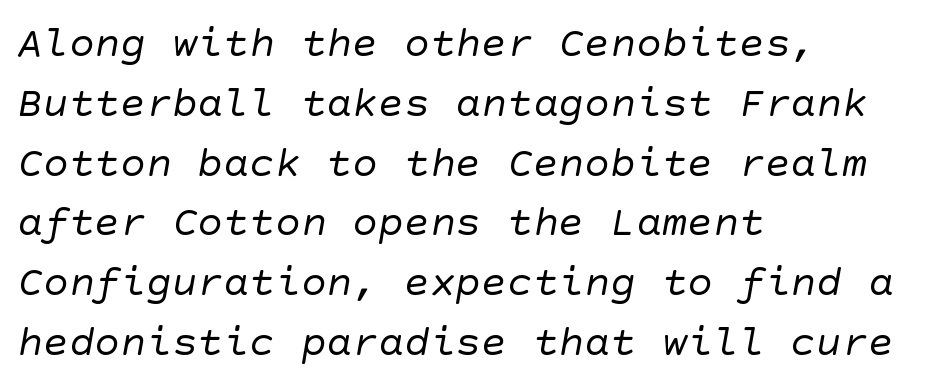
Serif or sans? Sans — the stroke terminals are bare. The space beneath each line is pristine and unruled. Nobody touched the tracking dial on this one. Honestly, the row spacing looks completely unremarkable. Teacher's note: observe the even left margin — that is flush-left alignment.
